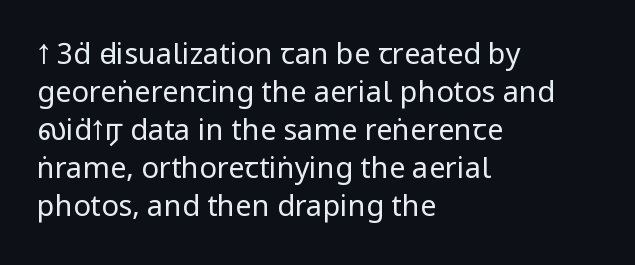
{"serif": "no", "italic": "no", "bold": "no", "weight": "regular", "width": "condensed", "stroke_contrast": "low", "underline": "no", "align": "left", "line_spacing": "normal", "line_spacing_ratio": 1.31, "letter_spacing": "normal", "letter_spacing_em": 0.0, "glyph_px": 29}
